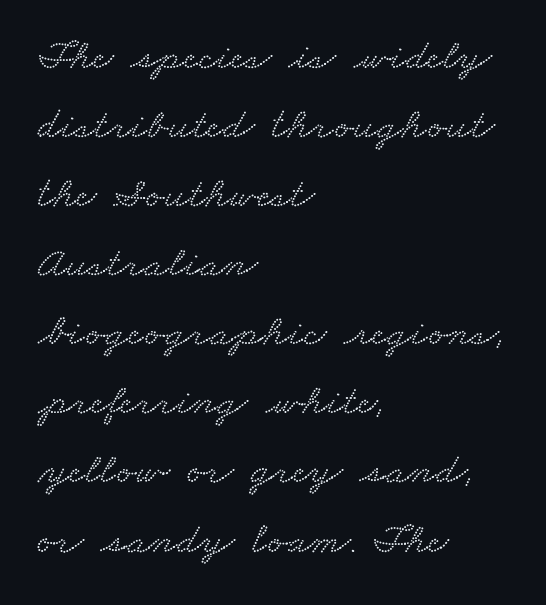
Q: Is the typeface a serif or a sans-serif typeface? A: Serif.
Q: Is the text underlined? A: No.
Q: How is the paragraph aligned? A: Left-aligned.
Q: Is the spacing between letters normal or unusually wide? A: Normal.
Q: Is the spacing between lines tight, normal or loose? A: Normal.
Q: Width (condensed, normal, or wide)? A: Wide.
Q: Stroke contrast? A: Low.
Q: x-height? A: Small.
Q: Monospaced? A: No.
